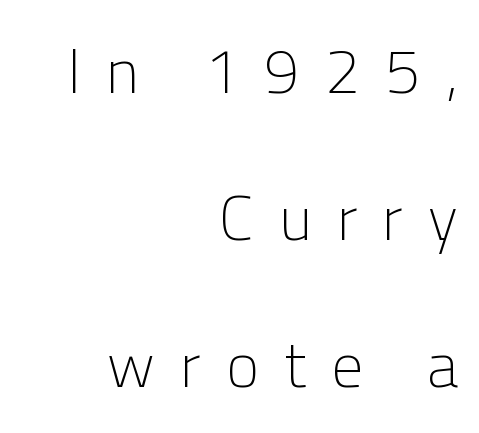
Q: Is the text bold? A: No.
Q: Is the text italic (slanted)? A: No, it is upright.
Q: Is the typeface a serif or a sans-serif typeface? A: Sans-serif.
Q: Is the text underlined? A: No.
Q: How is the paragraph aligned? A: Right-aligned.
Q: Is the spacing between letters normal or unusually wide? A: Unusually wide.
Q: Is the spacing between lines tight, normal or loose? A: Loose.
Q: Width (condensed, normal, or wide)? A: Normal.
Q: Stroke contrast? A: Low.
Q: x-height? A: Medium.
Q: Monospaced? A: No.
